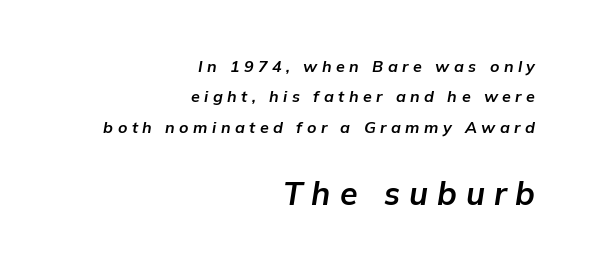
These two chunks differ in scale, with the bottom chunk taking the larger measure. These lines were composed using italics. Here the glyphs are tracked loosely, breaking word shapes into spaced letters. You could fit nearly another row in the gap between these rows. Each letter keeps its own natural width here, so spacing adapts to shape. The letters are bold, with thick, heavy strokes.
